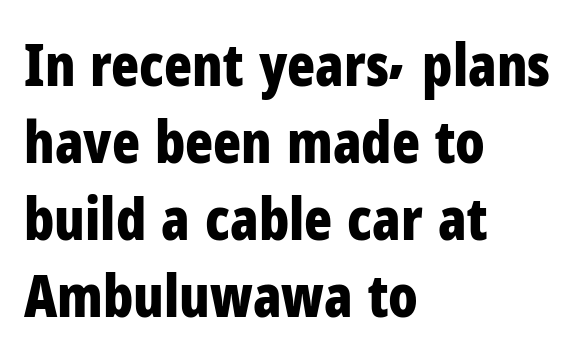
Q: Is the text bold? A: Yes.
Q: Is the text italic (slanted)? A: No, it is upright.
Q: Is the typeface a serif or a sans-serif typeface? A: Sans-serif.
Q: Is the text underlined? A: No.
Q: How is the paragraph aligned? A: Left-aligned.
Q: Is the spacing between letters normal or unusually wide? A: Normal.
Q: Is the spacing between lines tight, normal or loose? A: Normal.
Q: Width (condensed, normal, or wide)? A: Condensed.
Q: Stroke contrast? A: Low.
Q: x-height? A: Medium.
Q: Monospaced? A: No.
